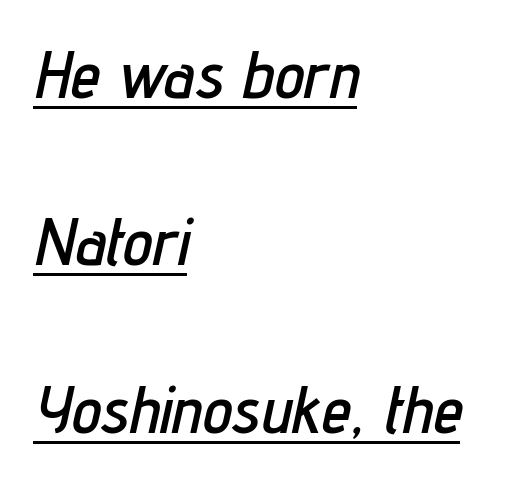
The image shows 67 px condensed type, italic (leaning right); set left-aligned, loose line spacing (2.5x), normal letter spacing, underlined; low stroke contrast and a medium x-height.
